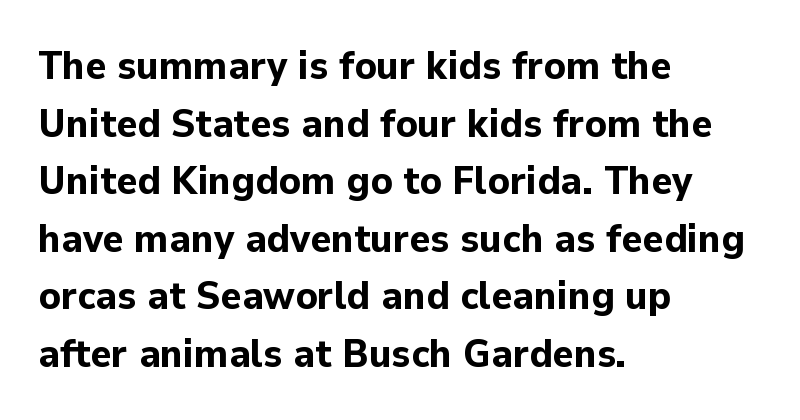
A typesetter would mark this as roman, not italic. Clear beneath every line of the passage. The rows are spaced the way most documents space them. Typeset ragged right — the left edge is the straight one. The line texture is even and compact thanks to regular tracking. Chunky letters — that's bold for sure.
